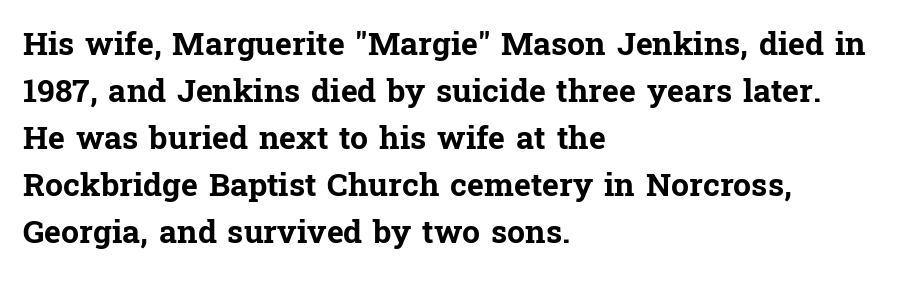
The image shows 32 px bold serif type, upright; set left-aligned, normal line spacing (1.47x), normal letter spacing, not underlined; low stroke contrast and a medium x-height.
